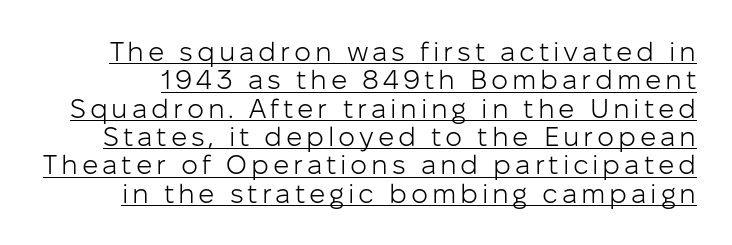
{"italic": "no", "bold": "no", "underline": "yes", "line_spacing": "tight", "line_spacing_ratio": 1.05, "glyph_px": 27}
